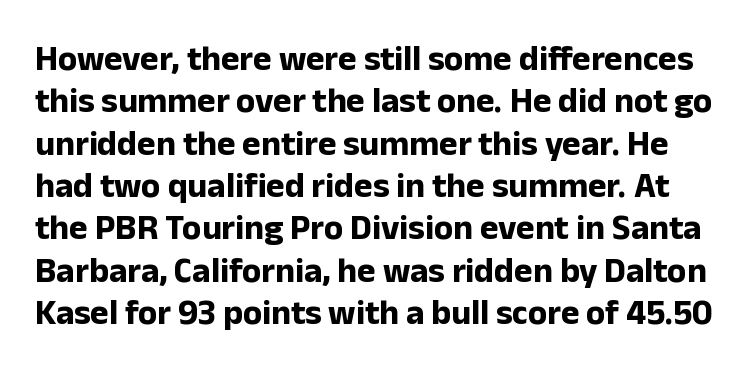
This sample uses a sans-serif face. A roman cut, with each character standing at attention. The horizontal fit of the characters is conventional and even. The string is rendered with underlining switched off. These lines are rendered in a variable-pitch font.
